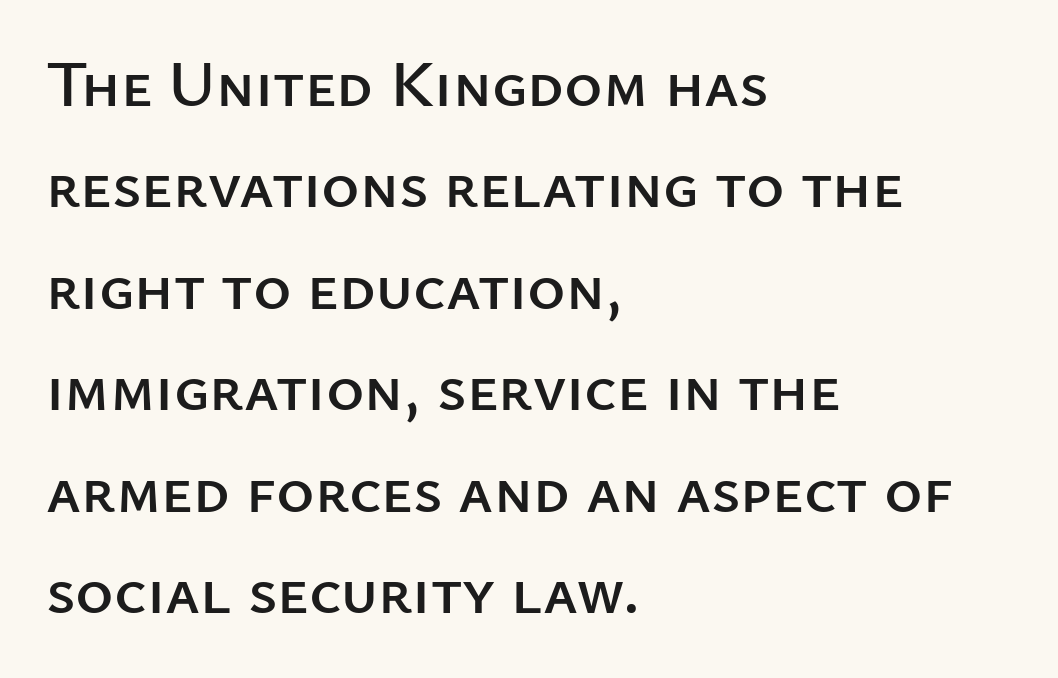
The image shows 65 px sans-serif type, upright; set left-aligned, normal line spacing (1.56x), normal letter spacing, not underlined; low stroke contrast and a medium x-height.
